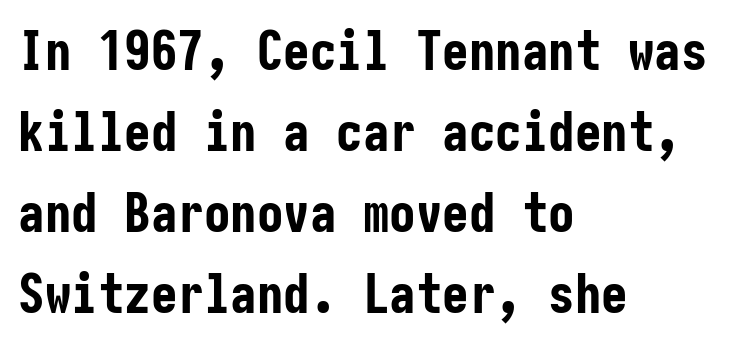
{"serif": "no", "italic": "no", "bold": "yes", "weight": "bold", "width": "condensed", "stroke_contrast": "low", "x_height": "medium", "underline": "no", "align": "left", "line_spacing": "normal", "line_spacing_ratio": 1.53, "letter_spacing": "normal", "letter_spacing_em": 0.0, "glyph_px": 53}
